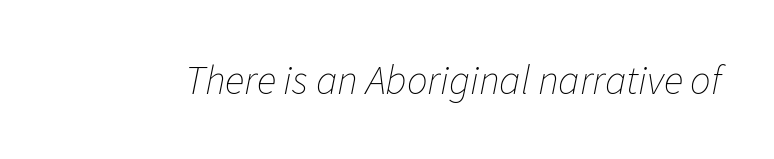
Q: Is the text bold? A: No.
Q: Is the text italic (slanted)? A: Yes, it leans right by about 11 degrees.
Q: Is the text underlined? A: No.
Q: Is the spacing between letters normal or unusually wide? A: Normal.
Q: Width (condensed, normal, or wide)? A: Normal.
Q: Stroke contrast? A: Low.
Q: x-height? A: Medium.
Q: Monospaced? A: No.
